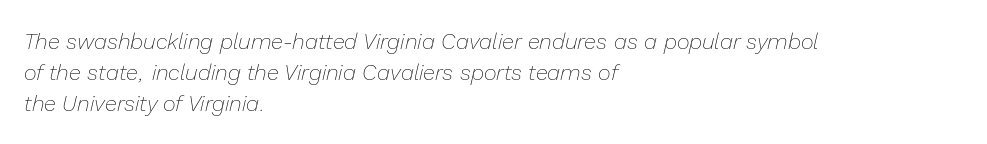
Q: Is the text bold? A: No.
Q: Is the text italic (slanted)? A: Yes, it leans right by about 13 degrees.
Q: Is the text underlined? A: No.
Q: How is the paragraph aligned? A: Left-aligned.
Q: Is the spacing between letters normal or unusually wide? A: Normal.
Q: Is the spacing between lines tight, normal or loose? A: Normal.
